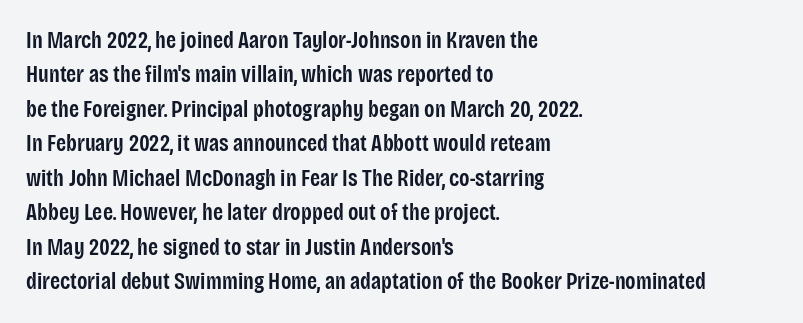
{"italic": "no", "bold": "semi", "underline": "no", "align": "left", "line_spacing": "normal", "line_spacing_ratio": 1.5, "letter_spacing": "normal", "letter_spacing_em": 0.0, "glyph_px": 23}
